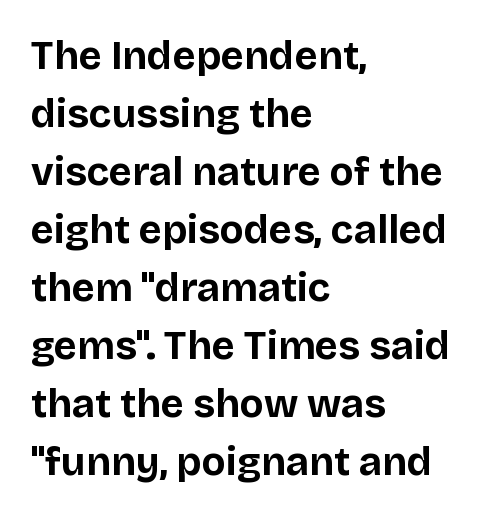
Note: no serifs on the glyphs. The typesetting leans heavy: a genuine bold. Casual observation: everything's shoved over to the left. A typesetter would call this proportional, since set widths differ per character. Reading down the column, the eye jumps a familiar distance to each next line.
